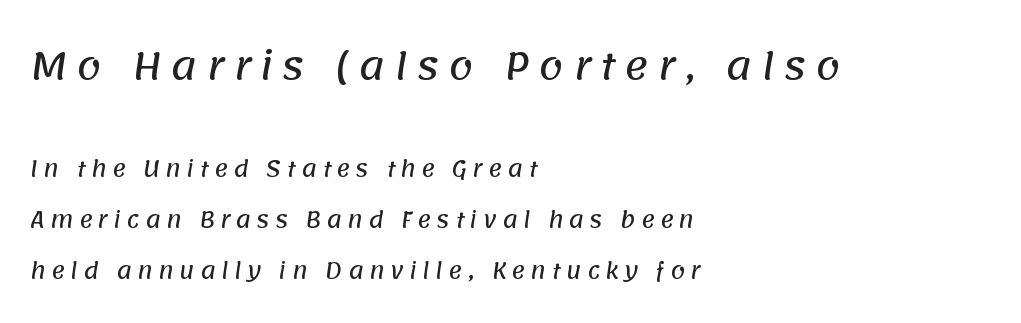
The image shows 36 px sans-serif type; set left-aligned, loose line spacing (2.44x), unusually wide letter spacing (+0.25 em), not underlined; the first (top) block is 1.71x larger; low stroke contrast and a large x-height.
